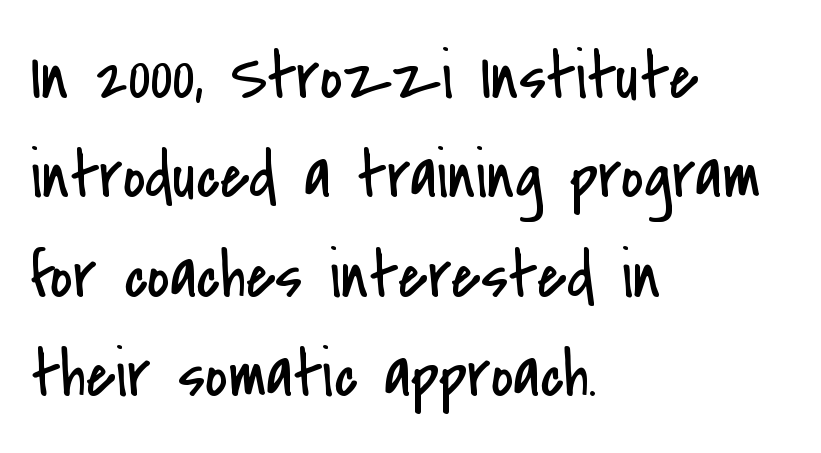
The image shows 68 px regular-weight, condensed sans-serif type, upright; set left-aligned, normal line spacing (1.46x), normal letter spacing, not underlined; low stroke contrast and a small x-height.
